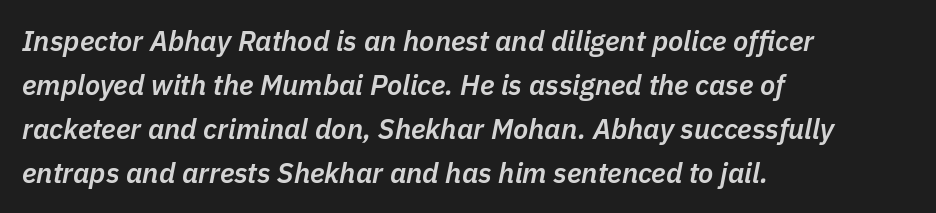
{"italic": "yes", "lean": "right", "slant_degrees": 11, "bold": "semi", "weight": "semibold", "width": "normal", "stroke_contrast": "low", "x_height": "medium", "monospaced": "no", "underline": "no", "align": "left", "line_spacing": "normal", "line_spacing_ratio": 1.57, "letter_spacing": "normal", "letter_spacing_em": 0.0, "glyph_px": 28}
